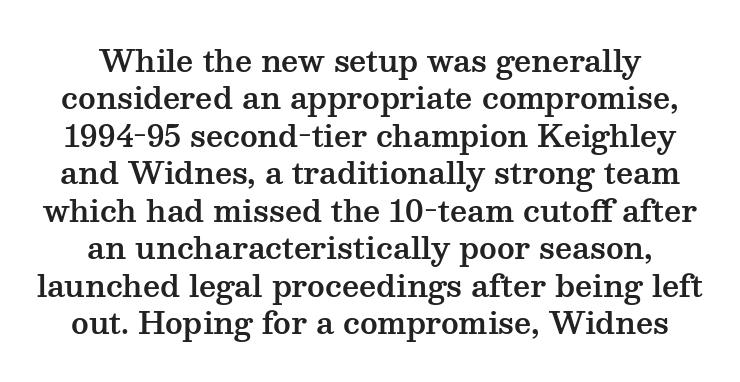
{"serif": "yes", "italic": "no", "width": "wide", "stroke_contrast": "medium", "x_height": "medium", "monospaced": "no", "underline": "no", "align": "center", "line_spacing": "normal", "line_spacing_ratio": 1.25, "letter_spacing": "normal", "letter_spacing_em": 0.0, "glyph_px": 30}
